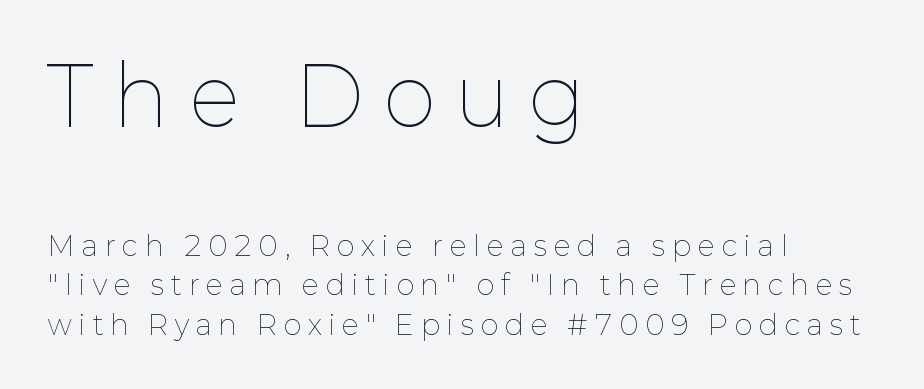
Size hierarchy here favors the leading block over the trailing one. Quick note: underline off. When letters stand straight like this, we call the style roman or upright. Honestly, the letter spacing is so wide it's the main thing you notice. Do the characters align in a grid? No, the font is proportional.
